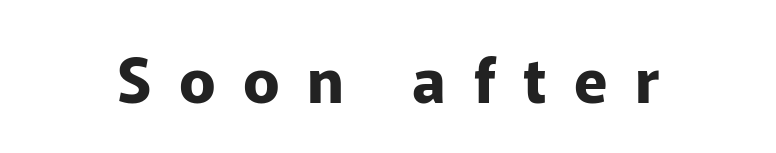
A typesetter would call this proportional, since set widths differ per character. These lines carry a lot of weight — the face is fully bold. Does extra space separate the letters? Yes, quite a lot of it. Characters remain perfectly vertical along every line. Beneath every word, the page is bare.
